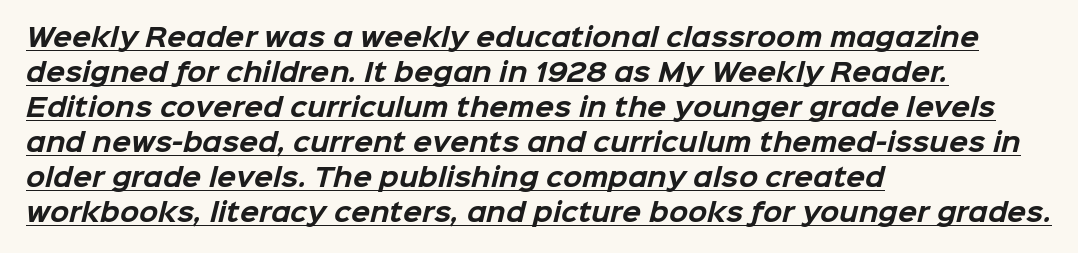
Weight: bold. Vertical spacing — default. Short note: letters normally spaced. Decoration check: the copy is underlined.
